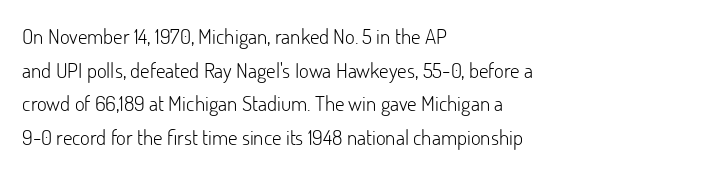
The font's upright variant was chosen for this text. Does the leading feel generous? No, just average. Letters rest on an invisible, unmarked baseline. Heft: none added — not bold. Typeset ragged right — the left edge is the straight one.
